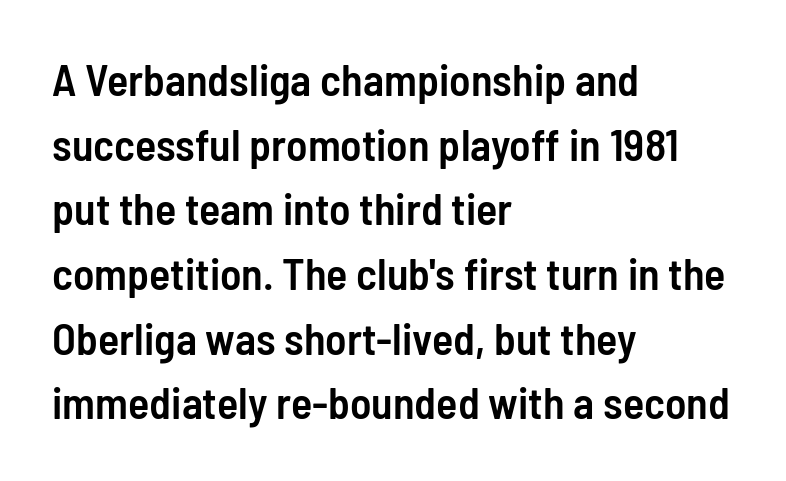
Q: Is the text bold? A: Semi-bold.
Q: Is the text italic (slanted)? A: No, it is upright.
Q: Is the typeface a serif or a sans-serif typeface? A: Sans-serif.
Q: Is the text underlined? A: No.
Q: How is the paragraph aligned? A: Left-aligned.
Q: Is the spacing between letters normal or unusually wide? A: Normal.
Q: Is the spacing between lines tight, normal or loose? A: Normal.
Q: Width (condensed, normal, or wide)? A: Condensed.
Q: Stroke contrast? A: Low.
Q: x-height? A: Medium.
Q: Monospaced? A: No.
